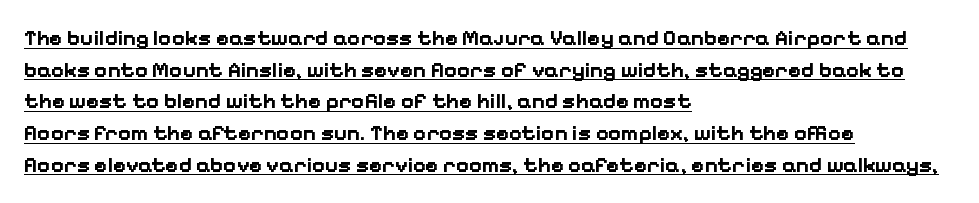
The image shows 22 px bold type, upright; set left-aligned, normal line spacing (1.44x), normal letter spacing, underlined.
